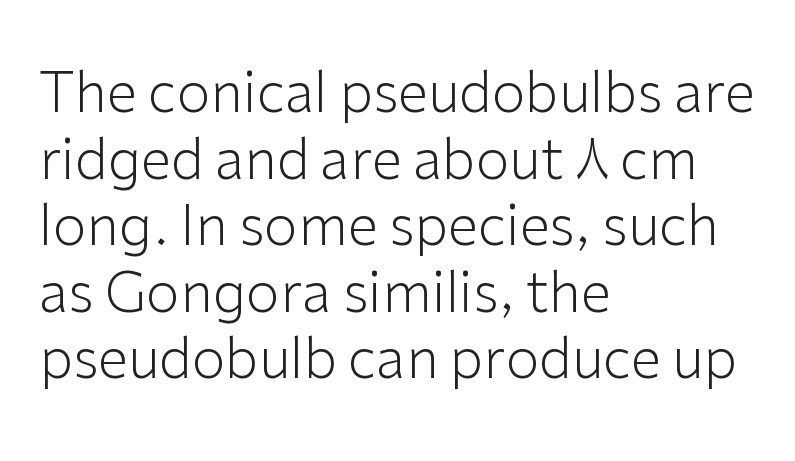
Q: Is the text bold? A: No.
Q: Is the text italic (slanted)? A: No, it is upright.
Q: Is the typeface a serif or a sans-serif typeface? A: Sans-serif.
Q: Is the text underlined? A: No.
Q: How is the paragraph aligned? A: Left-aligned.
Q: Is the spacing between letters normal or unusually wide? A: Normal.
Q: Width (condensed, normal, or wide)? A: Normal.
Q: Stroke contrast? A: Low.
Q: x-height? A: Medium.
Q: Monospaced? A: No.
